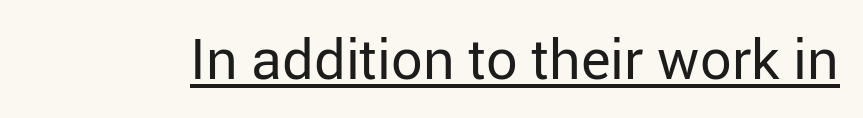
Q: Is the text bold? A: No.
Q: Is the text italic (slanted)? A: No, it is upright.
Q: Is the typeface a serif or a sans-serif typeface? A: Sans-serif.
Q: Is the text underlined? A: Yes.
Q: Is the spacing between letters normal or unusually wide? A: Normal.
Q: Width (condensed, normal, or wide)? A: Normal.
Q: Stroke contrast? A: Low.
Q: x-height? A: Medium.
Q: Monospaced? A: No.
